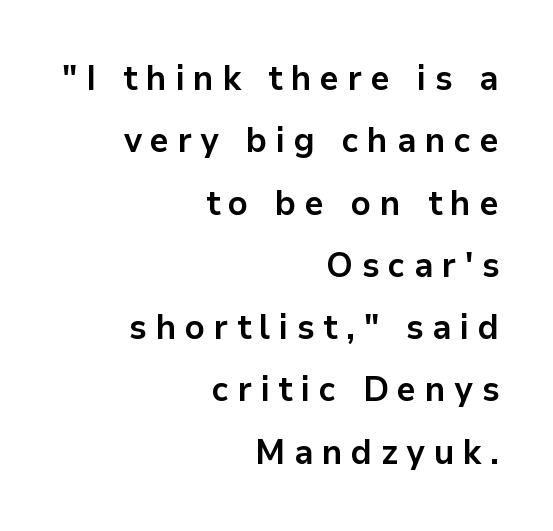
The image shows 35 px bold sans-serif type, upright; set right-aligned, line spacing 1.78x, unusually wide letter spacing (+0.25 em), not underlined; low stroke contrast and a medium x-height.
